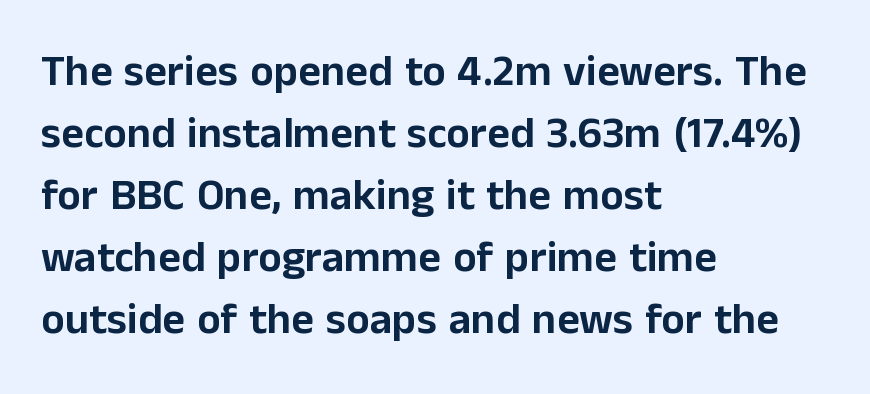
The image shows 44 px sans-serif type, upright; set left-aligned, normal line spacing (1.41x), normal letter spacing, not underlined; low stroke contrast and a medium x-height.
